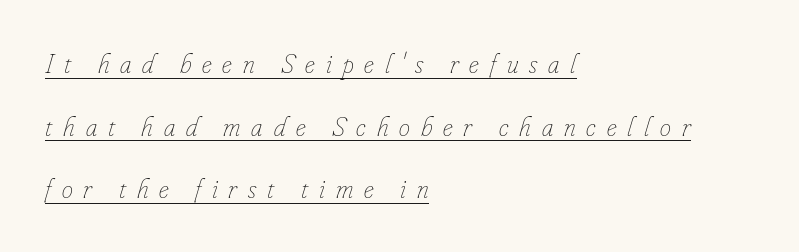
{"italic": "yes", "lean": "right", "slant_degrees": 16, "bold": "no", "weight": "thin", "width": "condensed", "stroke_contrast": "low", "x_height": "small", "monospaced": "no", "underline": "yes", "align": "left", "line_spacing": "loose", "line_spacing_ratio": 2.24, "letter_spacing": "wide", "letter_spacing_em": 0.39, "glyph_px": 28}
